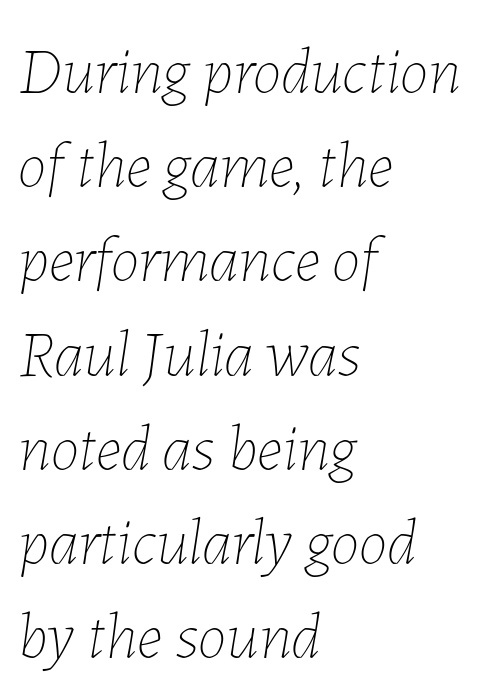
Q: Is the text bold? A: No.
Q: Is the text italic (slanted)? A: Yes, it leans right by about 7 degrees.
Q: Is the text underlined? A: No.
Q: How is the paragraph aligned? A: Left-aligned.
Q: Is the spacing between letters normal or unusually wide? A: Normal.
Q: Is the spacing between lines tight, normal or loose? A: Normal.
Q: Width (condensed, normal, or wide)? A: Normal.
Q: Stroke contrast? A: Low.
Q: x-height? A: Medium.
Q: Monospaced? A: No.
